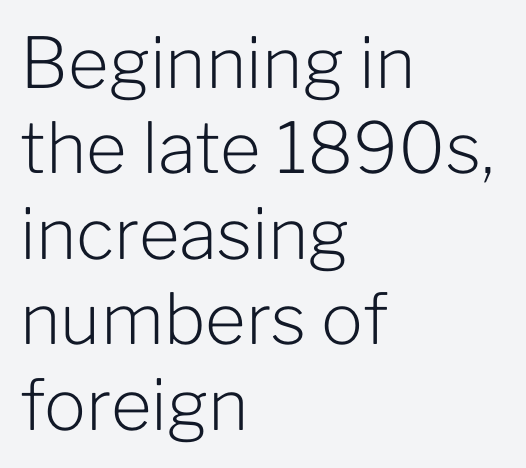
{"serif": "no", "italic": "no", "bold": "no", "weight": "light", "width": "normal", "stroke_contrast": "low", "x_height": "medium", "monospaced": "no", "underline": "no", "align": "left", "line_spacing_ratio": 1.22, "letter_spacing": "normal", "letter_spacing_em": 0.0, "glyph_px": 70}
